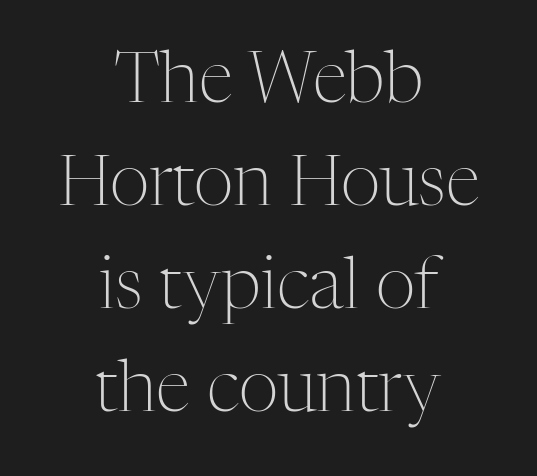
Designer's note — italics off, roman on. The letters advance in unequal steps, a hallmark of proportional type. Each row of text sits above clean, open space. The lines are quadded center. What stands out about the letter spacing? Nothing — it is the standard amount.
